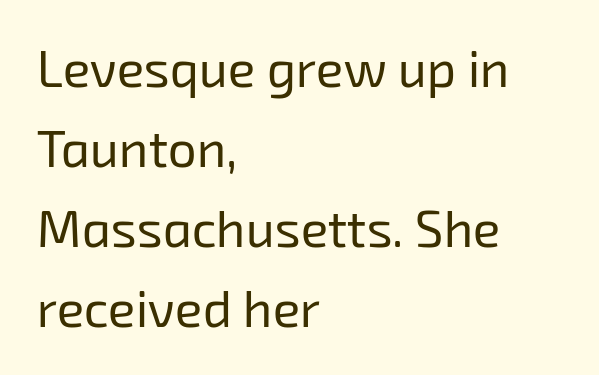
The image shows 51 px regular-weight sans-serif type; set left-aligned, normal line spacing (1.57x), normal letter spacing, not underlined; low stroke contrast and a medium x-height.
